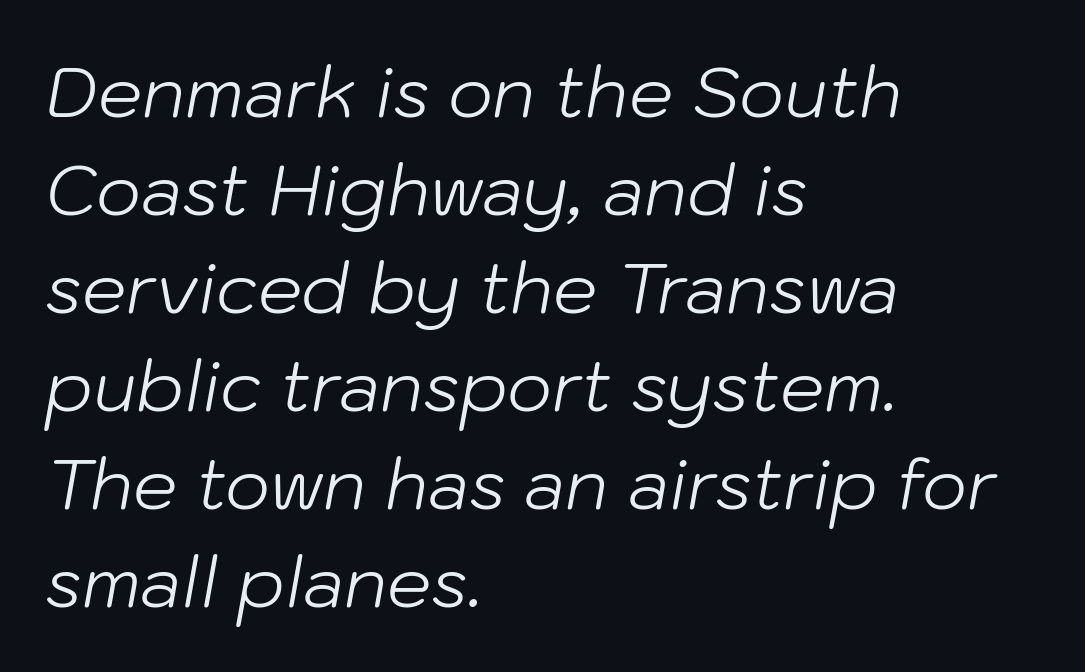
The image shows 70 px light type, italic (leaning right); set left-aligned, normal line spacing (1.4x), normal letter spacing, not underlined; low stroke contrast and a medium x-height.
